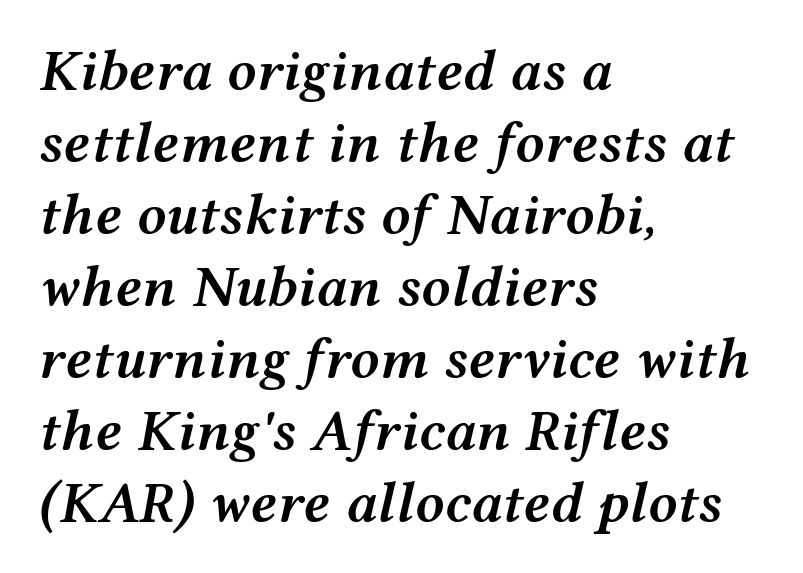
The image shows 58 px semibold, wide type, italic (leaning right); set left-aligned, line spacing 1.24x, normal letter spacing, not underlined; medium stroke contrast and a medium x-height.
